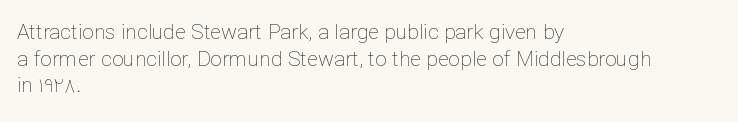
The image shows 21 px text type, upright; set left-aligned, normal line spacing (1.27x), normal letter spacing, not underlined.
